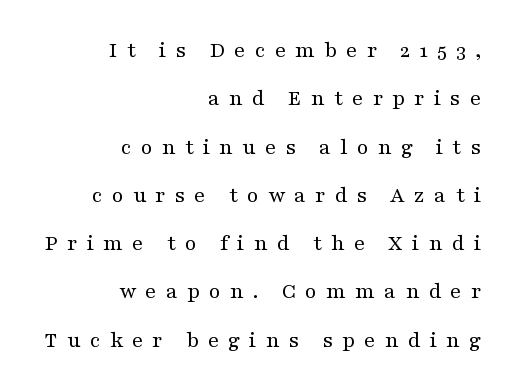
When letters stand straight like this, we call the style roman or upright. Compared with a flush-left layout, this one pins lines to the opposite, right side. Lines of text with bare space underneath. Compared with a typical body face, this is equally light or lighter still.
